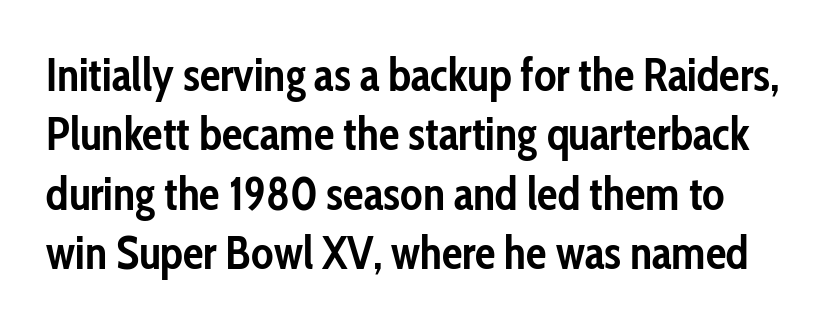
Q: Is the text bold? A: Yes.
Q: Is the text italic (slanted)? A: No, it is upright.
Q: Is the typeface a serif or a sans-serif typeface? A: Sans-serif.
Q: Is the text underlined? A: No.
Q: Is the spacing between letters normal or unusually wide? A: Normal.
Q: Is the spacing between lines tight, normal or loose? A: Normal.
Q: Width (condensed, normal, or wide)? A: Condensed.
Q: Stroke contrast? A: Low.
Q: x-height? A: Medium.
Q: Monospaced? A: No.
